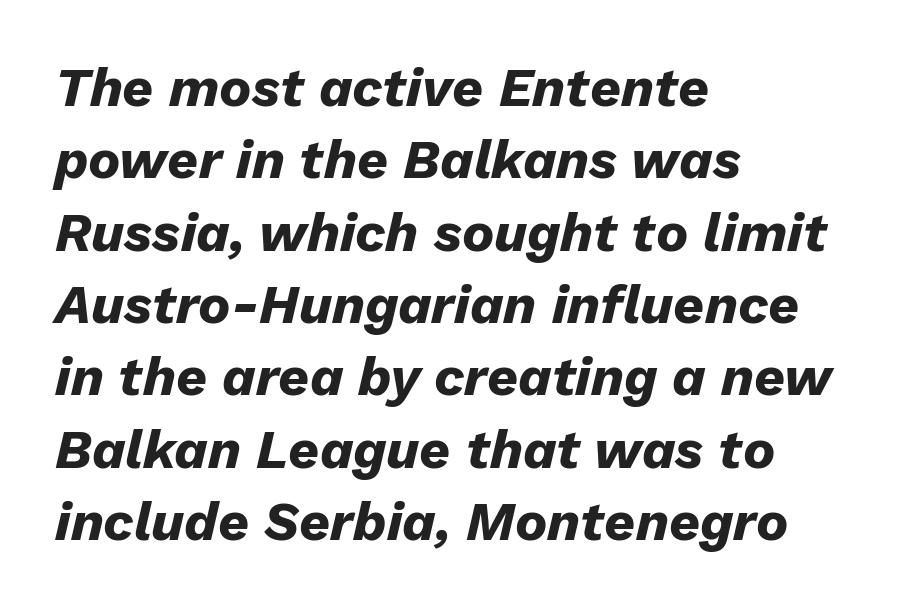
Q: Is the text bold? A: Yes.
Q: Is the text italic (slanted)? A: Yes, it leans right by about 13 degrees.
Q: Is the text underlined? A: No.
Q: How is the paragraph aligned? A: Left-aligned.
Q: Is the spacing between letters normal or unusually wide? A: Normal.
Q: Is the spacing between lines tight, normal or loose? A: Normal.
Q: Width (condensed, normal, or wide)? A: Normal.
Q: Stroke contrast? A: Low.
Q: x-height? A: Medium.
Q: Monospaced? A: No.
